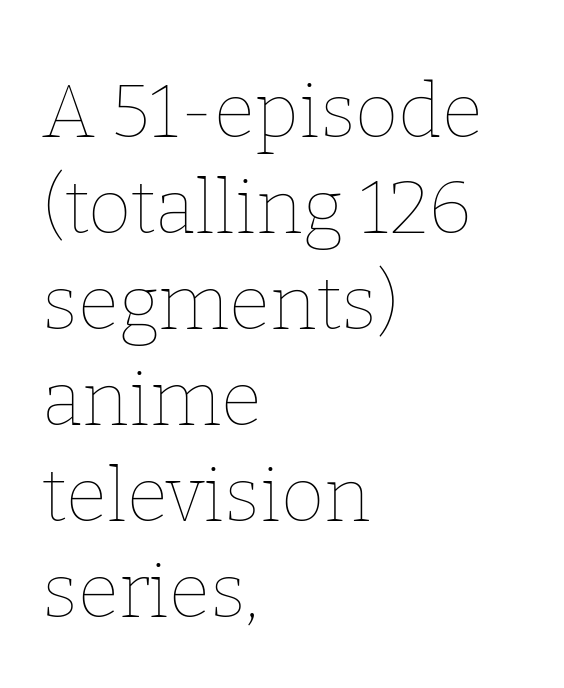
The image shows 75 px thin type, upright; set left-aligned, normal line spacing (1.28x), normal letter spacing, not underlined; low stroke contrast and a medium x-height.
